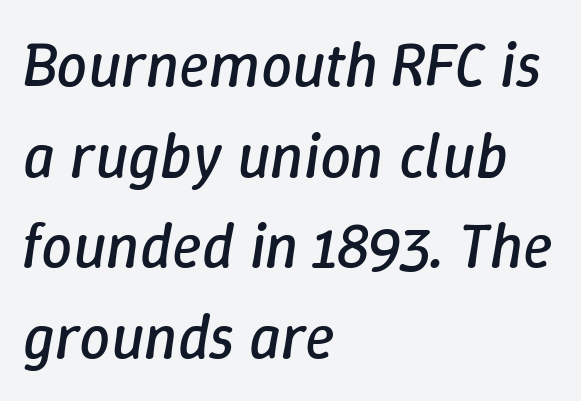
No extra ink here — the face is not bold. Note the varied advance widths — an 'i' is clearly narrower than an 'm'. You can tell it's italic because the verticals aren't actually vertical. These lines keep a tight, regular rhythm from letter to letter. A clean baseline with only descenders dipping below it. Alignment: flush left.
